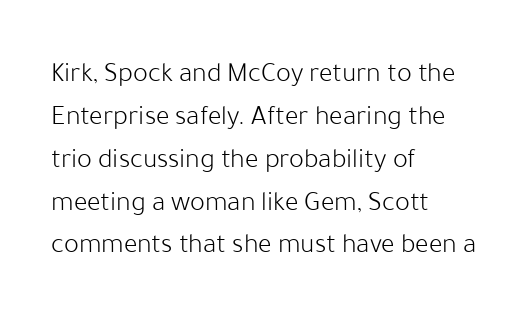
All the whitespace from short lines collects on the right. Here the designer chose a conventional face with non-uniform glyph widths. To sum up the face: it is a sans, with no serifs. The zone under the glyphs is completely vacant.
